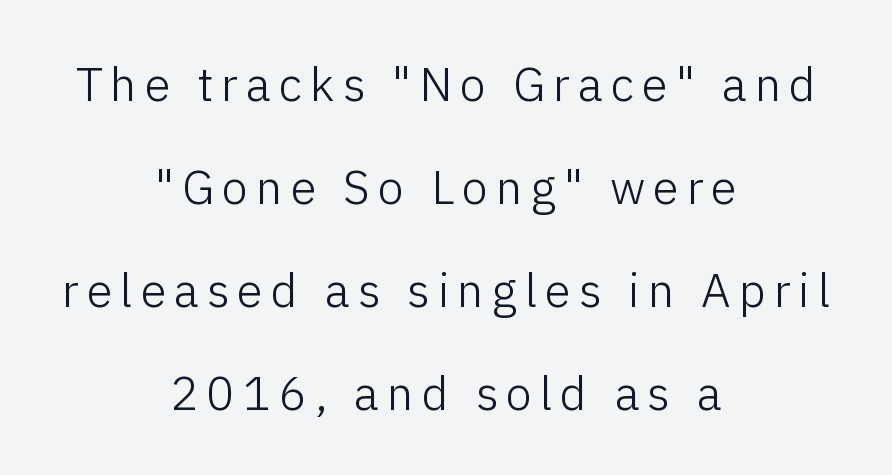
Q: Is the text bold? A: No.
Q: Is the text italic (slanted)? A: No, it is upright.
Q: Is the typeface a serif or a sans-serif typeface? A: Sans-serif.
Q: Is the text underlined? A: No.
Q: How is the paragraph aligned? A: Centered.
Q: Is the spacing between lines tight, normal or loose? A: Loose.
Q: Width (condensed, normal, or wide)? A: Normal.
Q: Stroke contrast? A: Low.
Q: x-height? A: Medium.
Q: Monospaced? A: No.
